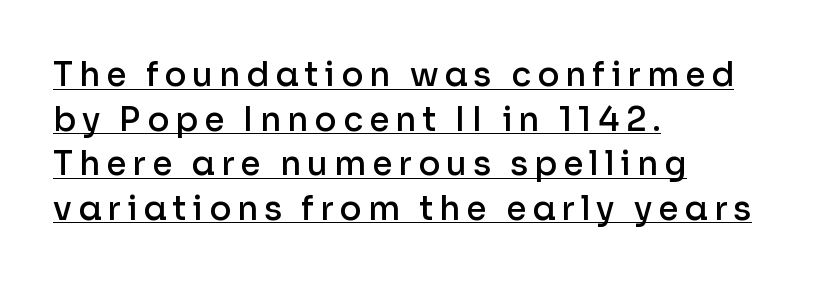
Compared with typical paragraphs, the rows here are spaced about the same. Grotesque or geometric, the face here clearly has no serifs. No italicization has been applied; the sample stays upright. The typesetting leans somewhat heavy: a semibold. Which margin do the lines hug? The left one — the right edge is uneven. Compared with undecorated copy, this sample adds a rule below the words.
